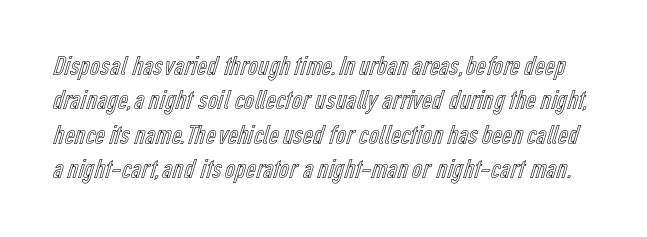
These lines are rendered in a variable-pitch font. Default kerning and tracking; the words read as compact shapes. Plain, unruled lines of type.
